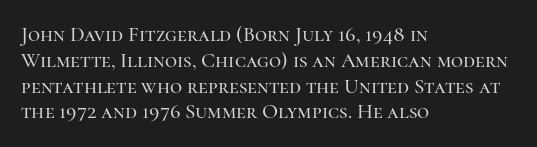
{"italic": "no", "underline": "no", "align": "left", "line_spacing_ratio": 1.23, "letter_spacing": "normal", "letter_spacing_em": 0.0, "glyph_px": 21}
